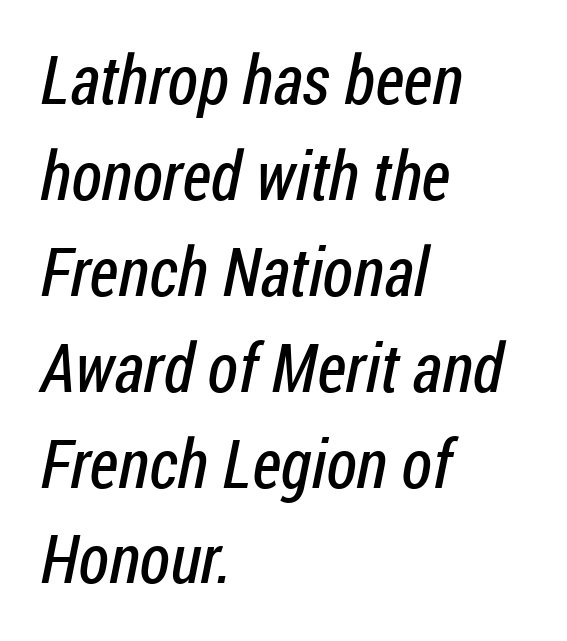
{"serif": "no", "bold": "no", "weight": "regular", "width": "condensed", "stroke_contrast": "low", "x_height": "medium", "monospaced": "no", "underline": "no", "align": "left", "line_spacing": "normal", "line_spacing_ratio": 1.41, "letter_spacing": "normal", "letter_spacing_em": 0.0, "glyph_px": 68}
